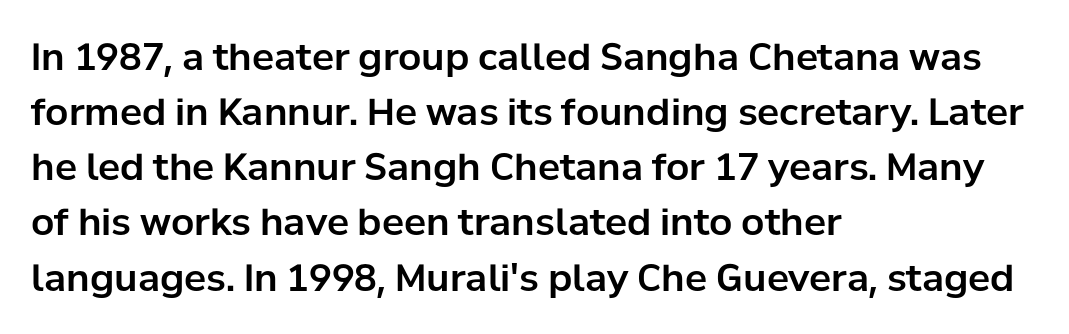
The image shows 37 px sans-serif type, upright; set left-aligned, normal line spacing (1.49x), normal letter spacing, not underlined; low stroke contrast and a medium x-height.
